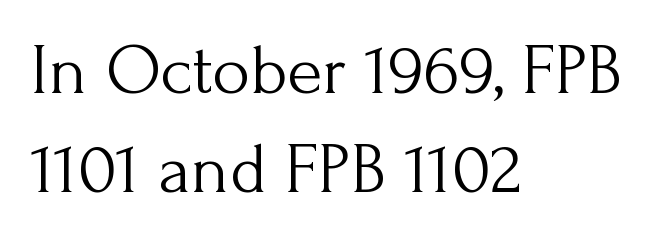
Descenders are the only things crossing below the line. The block of text has a typical density, with ordinary space between rows. The letters sit at their default tracking, neither squeezed nor spread. This sample has the flowing, uneven cadence of proportional lettering. The letters carry serifs — small finishing strokes at the ends of their stems. Line starts are locked; line ends wander.
